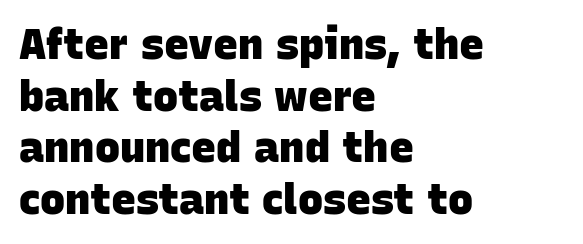
Words float on clear page, feet unadorned. Spacing verdict: proportional, widths tailored to each character. Are there feet on the stems? There aren't — it's a sans. How heavy is the stroke? Heavy — this is a bold. The rag falls on the right side of this text block. This rendering leaves character spacing at its baseline value.
